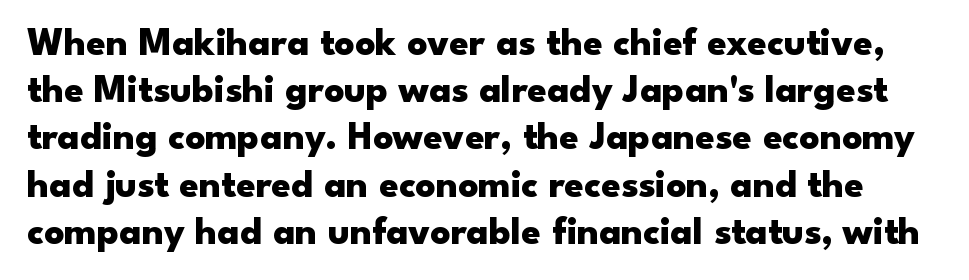
You can tell from the bare stems that sans-serif type was used. Heft: maximum for text — a bold. The passage shown has conventional tracking throughout. Nobody drew a line under any word here.
